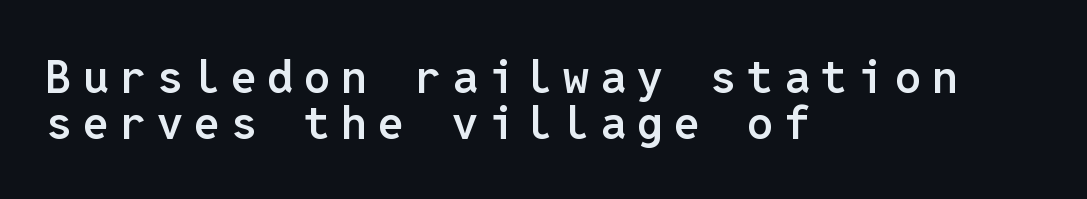
Q: Is the text bold? A: Semi-bold.
Q: Is the text italic (slanted)? A: No, it is upright.
Q: Is the typeface a serif or a sans-serif typeface? A: Sans-serif.
Q: Is the text underlined? A: No.
Q: How is the paragraph aligned? A: Left-aligned.
Q: Is the spacing between letters normal or unusually wide? A: Unusually wide.
Q: Is the spacing between lines tight, normal or loose? A: Tight.
Q: Width (condensed, normal, or wide)? A: Normal.
Q: Stroke contrast? A: Low.
Q: x-height? A: Medium.
Q: Monospaced? A: Yes.
